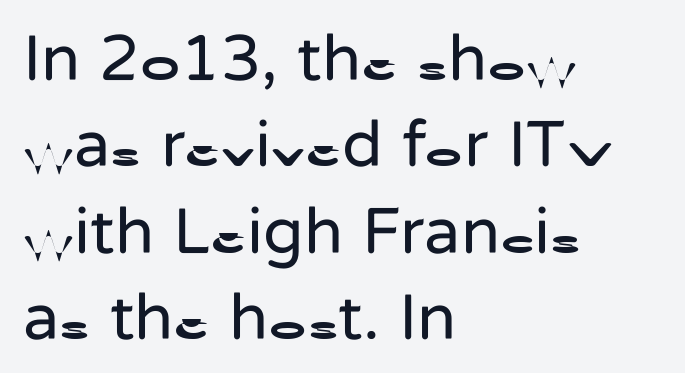
Rule under the text: the space is simply empty. Are there feet on the stems? There aren't — it's a sans. Caption: multi-line text, flush left, ragged right. Does extra space separate the letters? No, they use regular spacing. The designer left line spacing at the default.
